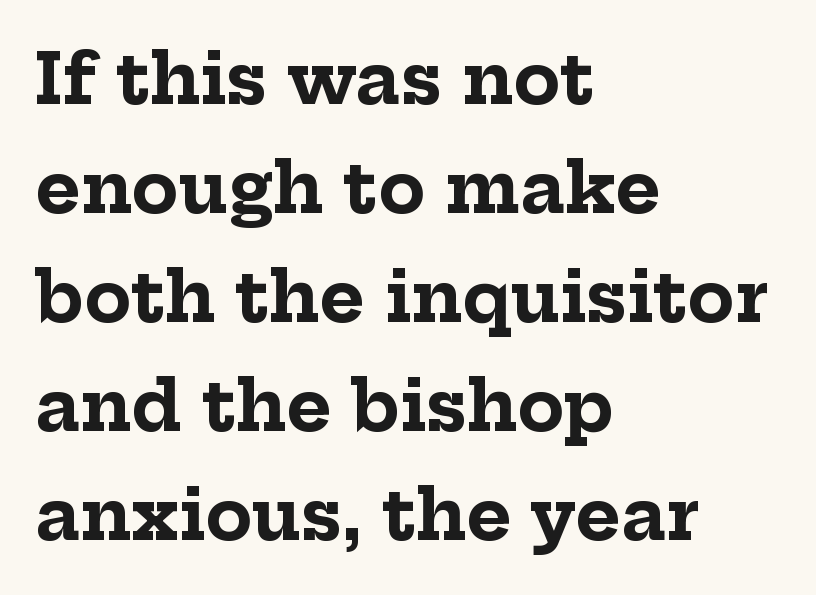
Any mark beneath the type? The region is blank. The rendering anchors every line to the left-hand side. The letters sit at their default tracking, neither squeezed nor spread. Upright lettering throughout. The typeface chosen for these lines features serifs. Looks like regular typesetting: each glyph gets only the width it needs.
